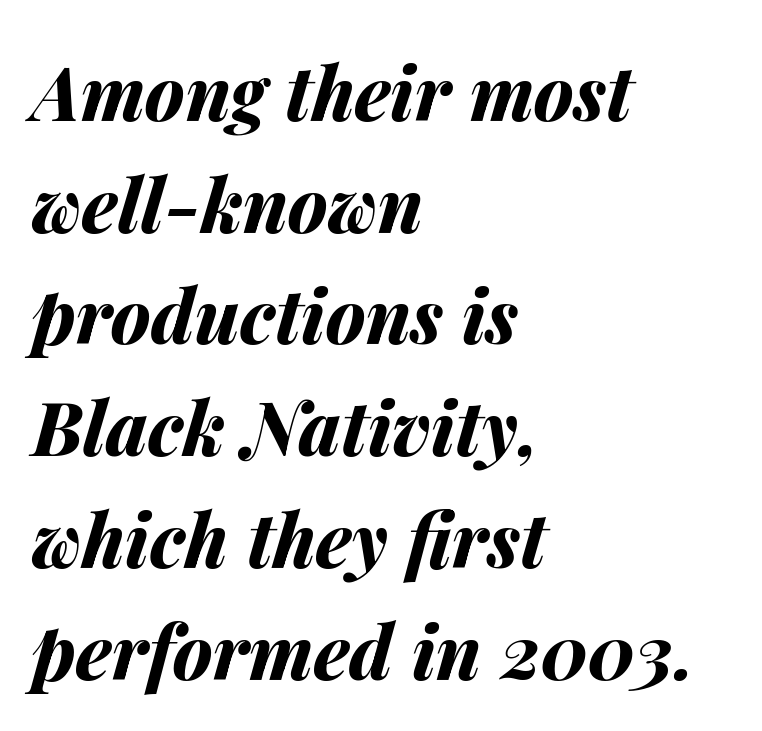
{"italic": "yes", "lean": "right", "slant_degrees": 14, "bold": "yes", "weight": "bold", "width": "normal", "stroke_contrast": "medium", "x_height": "medium", "monospaced": "no", "underline": "no", "align": "left", "line_spacing": "normal", "line_spacing_ratio": 1.51, "letter_spacing": "normal", "letter_spacing_em": 0.0, "glyph_px": 74}
